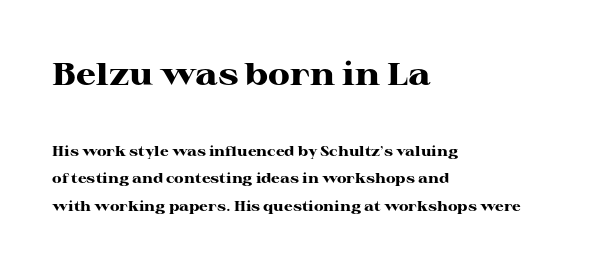
{"serif": "yes", "italic": "no", "bold": "yes", "weight": "heavy", "width": "wide", "stroke_contrast": "high", "x_height": "medium", "monospaced": "no", "underline": "no", "align": "left", "line_spacing": "loose", "line_spacing_ratio": 1.97, "letter_spacing": "normal", "letter_spacing_em": 0.0, "larger_block": "first", "size_ratio": 2.29, "glyph_px": 32}
